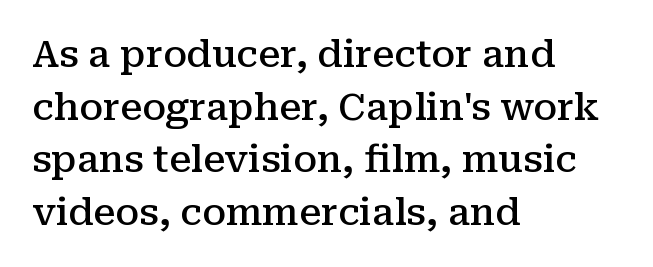
The image shows 37 px semibold serif type, upright; set left-aligned, normal line spacing (1.42x), normal letter spacing, not underlined; medium stroke contrast and a medium x-height.
